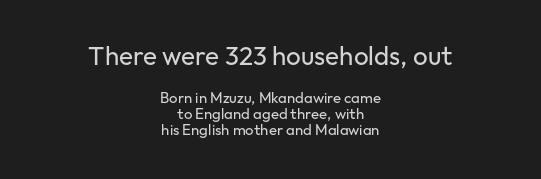
The image shows 26 px text type, upright; set centered, tight line spacing (1.08x), normal letter spacing, not underlined; the first (top) block is 1.73x larger.
